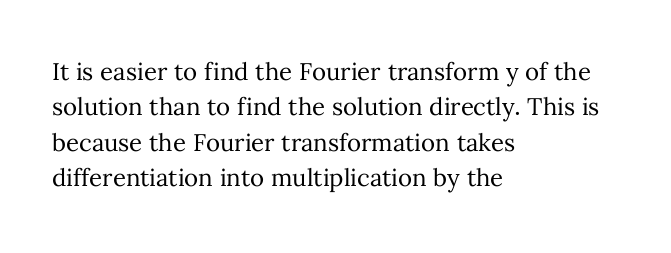
The image shows 24 px text type, upright; set left-aligned, normal line spacing (1.47x), normal letter spacing, not underlined.
